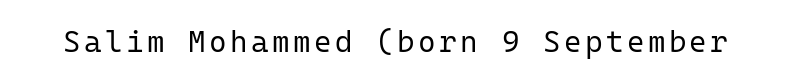
The image shows 30 px regular-weight sans-serif type, upright, monospaced; set not underlined; low stroke contrast and a medium x-height.
